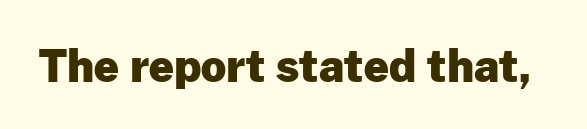
Do the letters lean? They stand straight. The gap between lines stays unmarked. Look at the stroke-to-counter ratio: heavy, a bold. This is sans-serif lettering, the kind often seen on screens and signage. The horizontal fit of the characters is conventional and even. A typesetter would call this proportional, since set widths differ per character.
